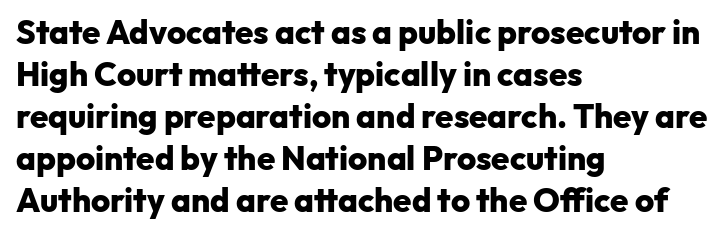
Is there much room between lines? A standard amount, neither cramped nor airy. Descender tails drop into unmarked territory. Think of a printed novel: that variable character pitch is what you see here. The type sits square on the baseline with zero lean.
